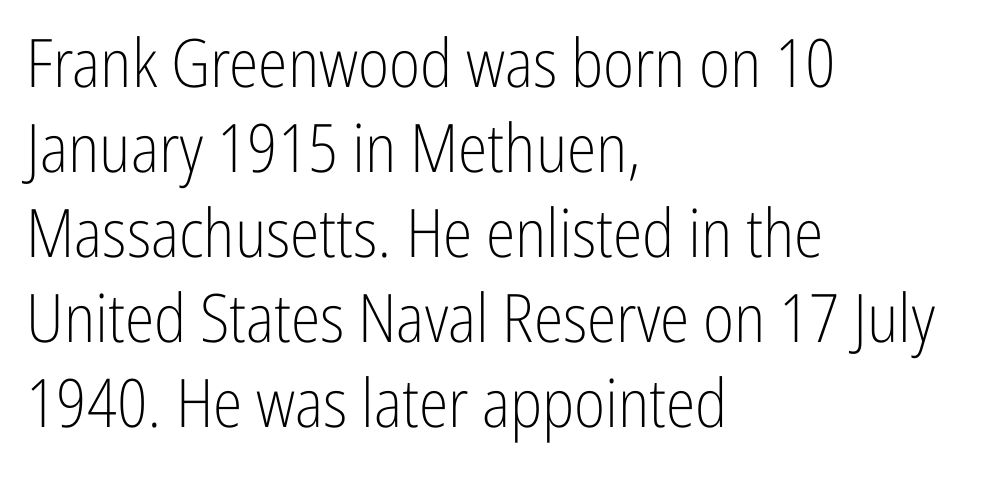
{"serif": "no", "italic": "no", "bold": "no", "weight": "light", "width": "condensed", "stroke_contrast": "low", "x_height": "medium", "monospaced": "no", "underline": "no", "align": "left", "line_spacing": "normal", "line_spacing_ratio": 1.27, "letter_spacing": "normal", "letter_spacing_em": 0.0, "glyph_px": 67}
